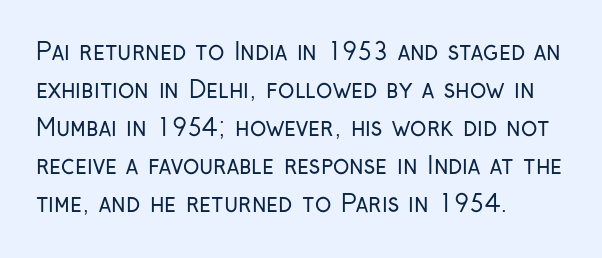
Q: Is the text bold? A: No.
Q: Is the text italic (slanted)? A: No, it is upright.
Q: Is the text underlined? A: No.
Q: How is the paragraph aligned? A: Left-aligned.
Q: Is the spacing between letters normal or unusually wide? A: Normal.
Q: Is the spacing between lines tight, normal or loose? A: Normal.
